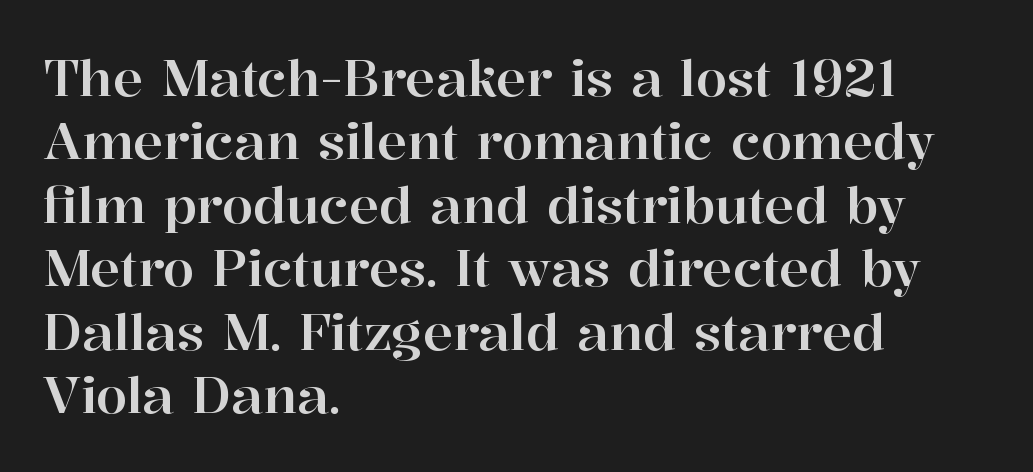
Q: Is the text italic (slanted)? A: No, it is upright.
Q: Is the typeface a serif or a sans-serif typeface? A: Serif.
Q: Is the text underlined? A: No.
Q: How is the paragraph aligned? A: Left-aligned.
Q: Is the spacing between letters normal or unusually wide? A: Normal.
Q: Is the spacing between lines tight, normal or loose? A: Normal.
Q: Width (condensed, normal, or wide)? A: Normal.
Q: Stroke contrast? A: High.
Q: x-height? A: Medium.
Q: Monospaced? A: No.
